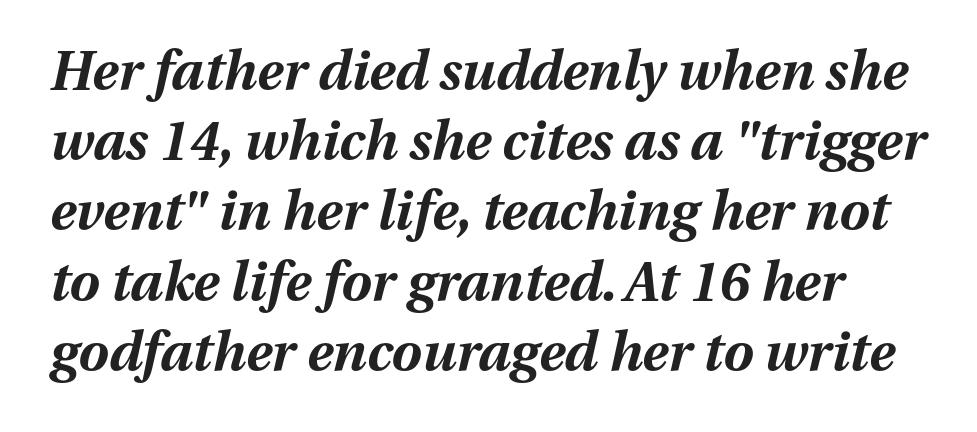
Q: Is the text bold? A: Yes.
Q: Is the text italic (slanted)? A: Yes, it leans right by about 13 degrees.
Q: Is the text underlined? A: No.
Q: Is the spacing between letters normal or unusually wide? A: Normal.
Q: Is the spacing between lines tight, normal or loose? A: Normal.
Q: Width (condensed, normal, or wide)? A: Normal.
Q: Stroke contrast? A: Medium.
Q: x-height? A: Medium.
Q: Monospaced? A: No.
